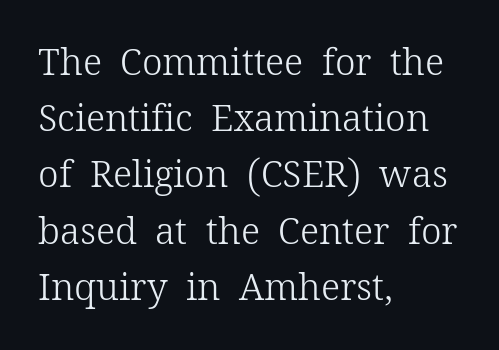
Letters rest on an invisible, unmarked baseline. Horizontally, the lines are justified to the leading edge only. This is not heavy type; no bold has been used. The letters stand straight up with perfectly vertical stems. The designer left line spacing at the default. Note: serifs present on the glyphs.
